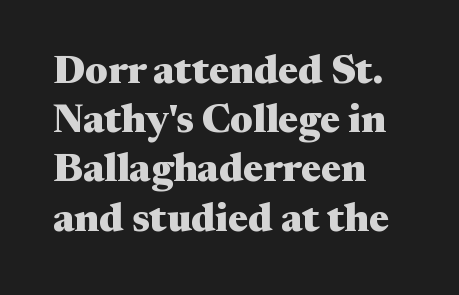
Q: Is the text bold? A: Yes.
Q: Is the text italic (slanted)? A: No, it is upright.
Q: Is the typeface a serif or a sans-serif typeface? A: Serif.
Q: Is the text underlined? A: No.
Q: How is the paragraph aligned? A: Left-aligned.
Q: Is the spacing between letters normal or unusually wide? A: Normal.
Q: Width (condensed, normal, or wide)? A: Wide.
Q: Stroke contrast? A: Medium.
Q: x-height? A: Medium.
Q: Monospaced? A: No.
